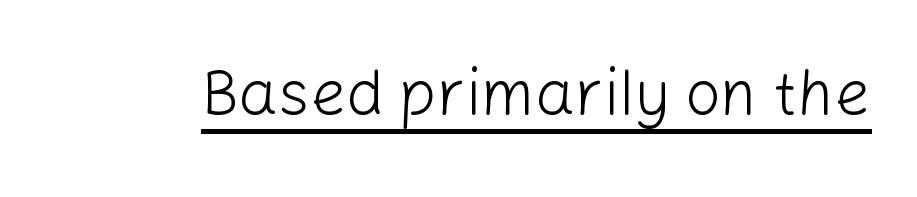
Q: Is the text bold? A: No.
Q: Is the text italic (slanted)? A: No, it is upright.
Q: Is the typeface a serif or a sans-serif typeface? A: Sans-serif.
Q: Is the text underlined? A: Yes.
Q: Is the spacing between letters normal or unusually wide? A: Normal.
Q: Width (condensed, normal, or wide)? A: Normal.
Q: Stroke contrast? A: Low.
Q: x-height? A: Medium.
Q: Monospaced? A: No.
